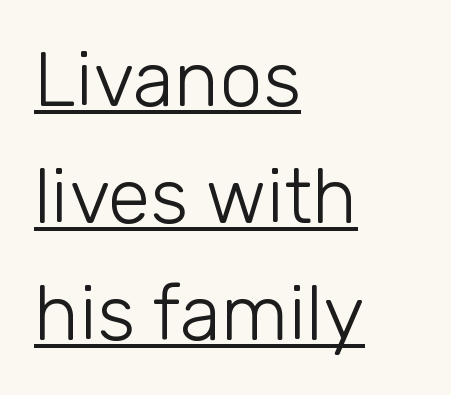
{"serif": "no", "italic": "no", "bold": "no", "weight": "light", "width": "normal", "stroke_contrast": "low", "x_height": "medium", "monospaced": "no", "underline": "yes", "align": "left", "line_spacing": "normal", "line_spacing_ratio": 1.52, "letter_spacing": "normal", "letter_spacing_em": 0.0, "glyph_px": 77}
